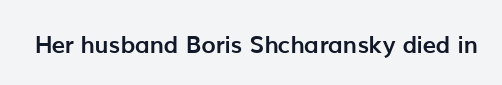
Q: Is the text bold? A: Yes.
Q: Is the text italic (slanted)? A: No, it is upright.
Q: Is the text underlined? A: No.
Q: Is the spacing between letters normal or unusually wide? A: Normal.
